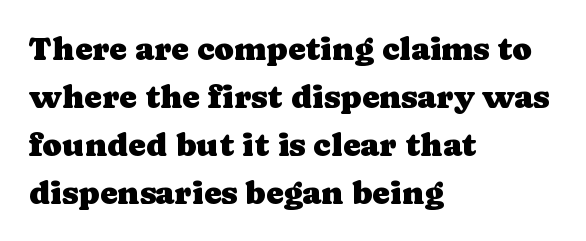
{"serif": "yes", "italic": "no", "width": "normal", "stroke_contrast": "low", "x_height": "medium", "monospaced": "no", "underline": "no", "align": "left", "line_spacing": "normal", "line_spacing_ratio": 1.45, "letter_spacing": "normal", "letter_spacing_em": 0.0, "glyph_px": 33}
